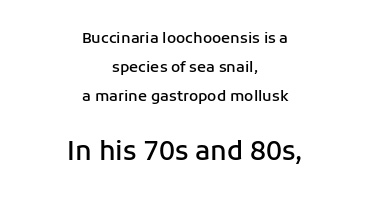
Casual observation: everything's sitting right in the middle. The letters stand straight up with perfectly vertical stems. Students, this is semibold: more ink than regular, less than bold. Interline gaps are noticeably wide in this sample.
